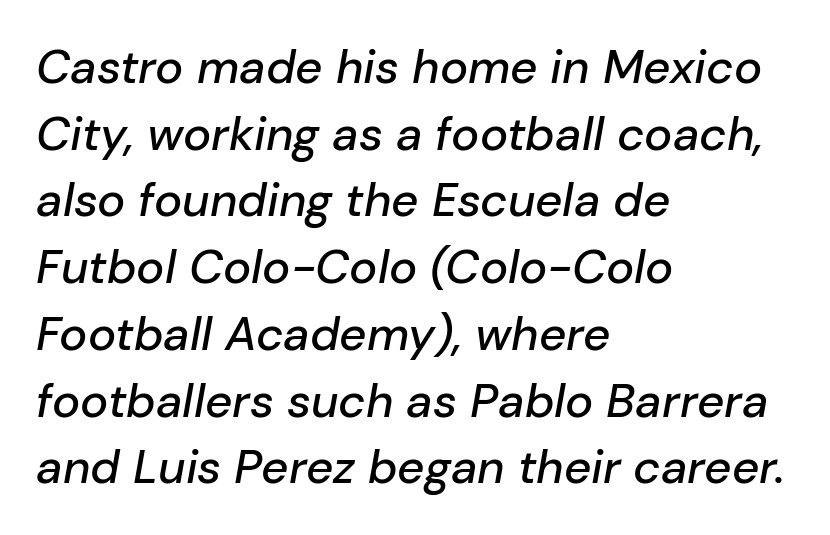
Descenders hang freely into open space. Note the varied advance widths — an 'i' is clearly narrower than an 'm'. A typesetter would call this zero additional tracking. An italicized treatment has been applied to the whole sample. The paragraph shown leans on its left margin.
